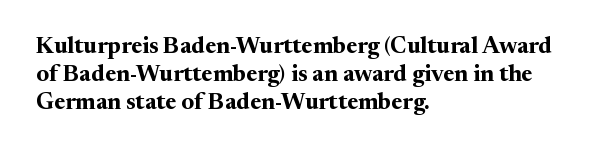
Look at the stroke-to-counter ratio: heavy, a bold. Ordinary non-slanted type is in use. The baseline area is clear. The setting favours the left margin, as ordinary paragraphs usually do. Look at the tracking — it's just the regular setting, nothing added.
